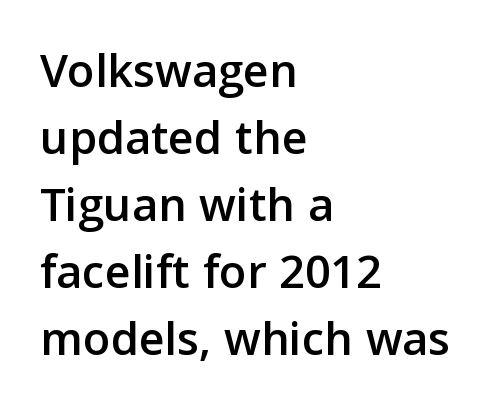
{"serif": "no", "italic": "no", "width": "normal", "stroke_contrast": "low", "x_height": "medium", "monospaced": "no", "underline": "no", "align": "left", "line_spacing": "normal", "line_spacing_ratio": 1.34, "letter_spacing": "normal", "letter_spacing_em": 0.0, "glyph_px": 50}
